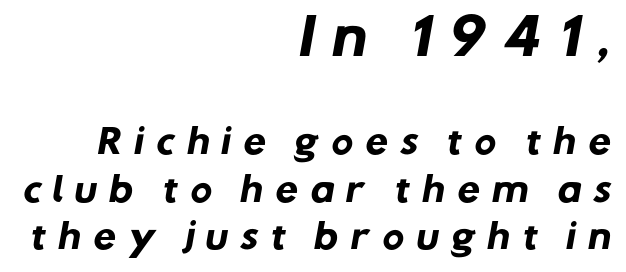
Q: Is the text bold? A: Yes.
Q: Is the typeface a serif or a sans-serif typeface? A: Sans-serif.
Q: Is the text underlined? A: No.
Q: How is the paragraph aligned? A: Right-aligned.
Q: Is the spacing between letters normal or unusually wide? A: Unusually wide.
Q: Is the spacing between lines tight, normal or loose? A: Normal.
Q: Which block of text is set in a larger size, the first (top) or the second (bottom)? A: The first (top) one.
Q: Width (condensed, normal, or wide)? A: Normal.
Q: Stroke contrast? A: Low.
Q: x-height? A: Medium.
Q: Monospaced? A: No.
